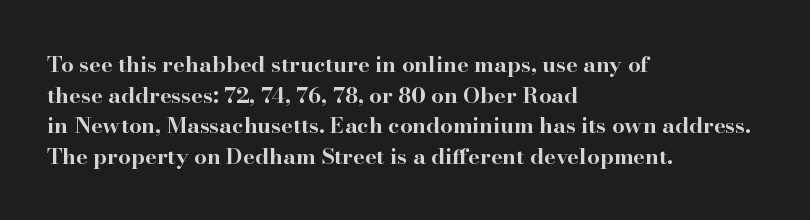
If you drew a line through each stem, it would be perfectly vertical. A normal amount of white space separates one row of letters from the next. Unmarked baselines from the first word to the last. Pretty heavy lettering here — definitely bold. The paragraph has a hard left edge and a soft right edge. These lines keep a tight, regular rhythm from letter to letter.
